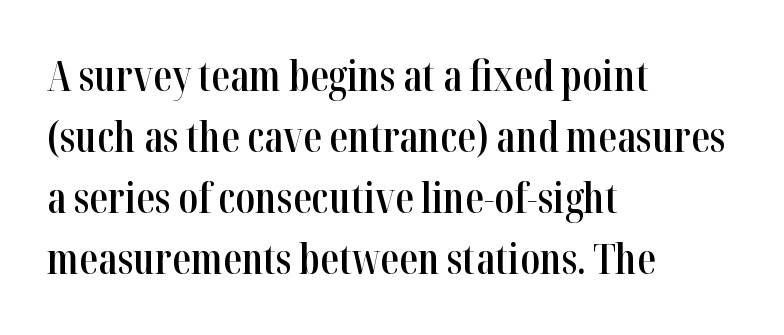
The image shows 41 px semibold, condensed serif type, upright; set left-aligned, normal line spacing (1.49x), normal letter spacing, not underlined; high stroke contrast and a medium x-height.
